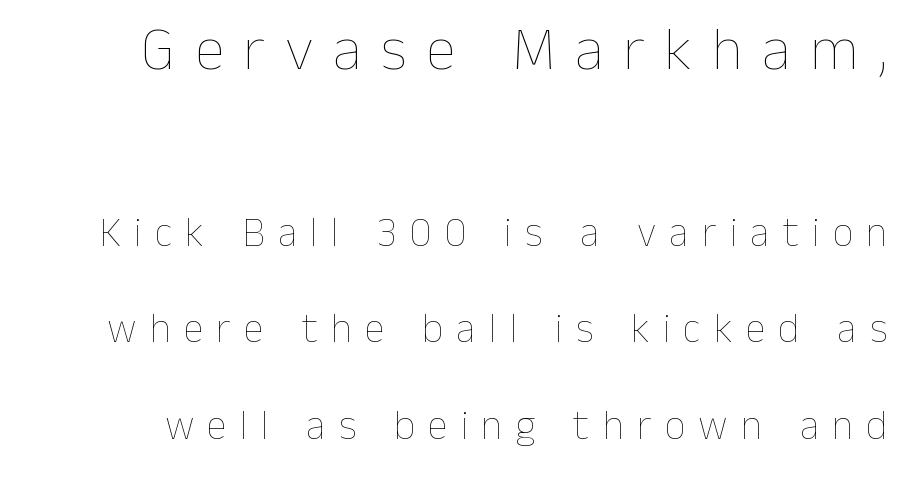
The image shows 61 px thin type, upright; set loose line spacing (2.35x), unusually wide letter spacing (+0.32 em), not underlined; the first (top) block is 1.49x larger; low stroke contrast and a medium x-height.
